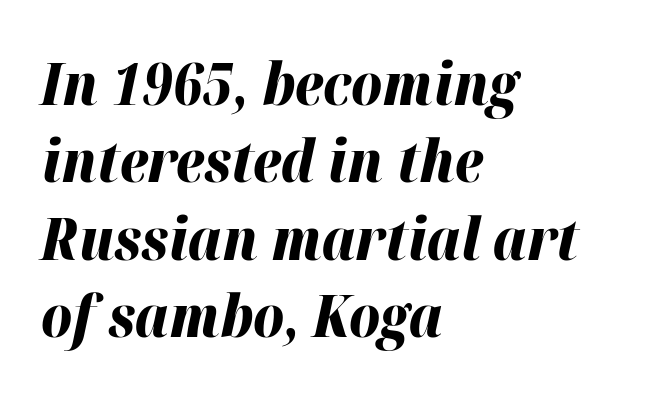
The image shows 59 px bold type, italic (leaning right); set left-aligned, normal line spacing (1.31x), normal letter spacing, not underlined; high stroke contrast and a medium x-height.
